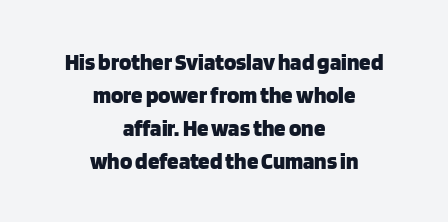
A typesetter would call this leading conventional body-copy spacing. The line texture is even and compact thanks to regular tracking. Is the type bold? Yes — the strokes are clearly thick and heavy. Italic? Not at all — the glyphs are vertical.
